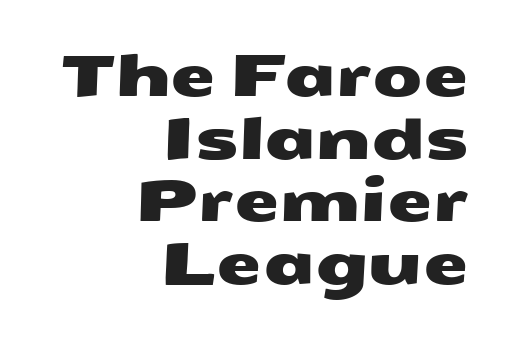
In CSS terms this would be text-align: right. Line spacing here is tight. This rendering employs a face without finishing strokes, i.e., a sans-serif. The face used here is proportionally spaced, like ordinary book or web type.
